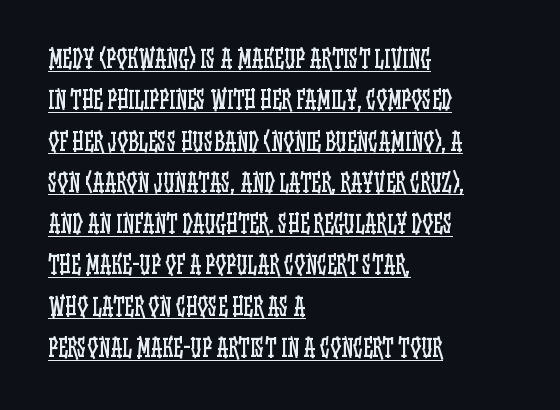
The image shows 24 px text type, upright; set left-aligned, line spacing 1.72x, normal letter spacing, underlined.
